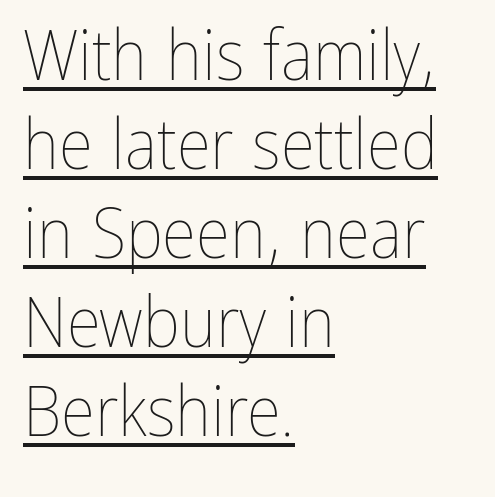
The image shows 70 px thin, condensed type, upright; set left-aligned, normal line spacing (1.27x), normal letter spacing, underlined; low stroke contrast and a medium x-height.
